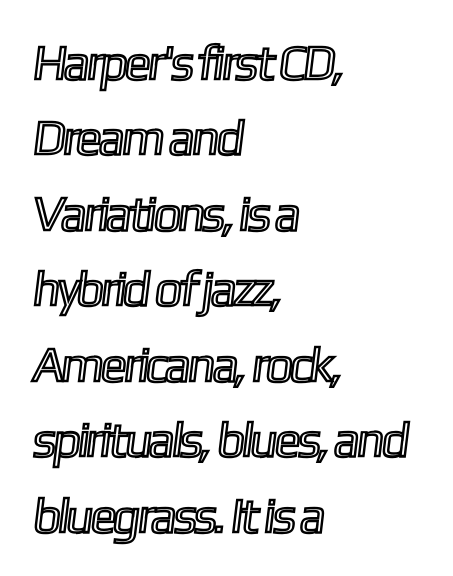
Q: Is the text underlined? A: No.
Q: How is the paragraph aligned? A: Left-aligned.
Q: Is the spacing between letters normal or unusually wide? A: Normal.
Q: Is the spacing between lines tight, normal or loose? A: Normal.
Q: Width (condensed, normal, or wide)? A: Condensed.
Q: x-height? A: Medium.
Q: Monospaced? A: No.
